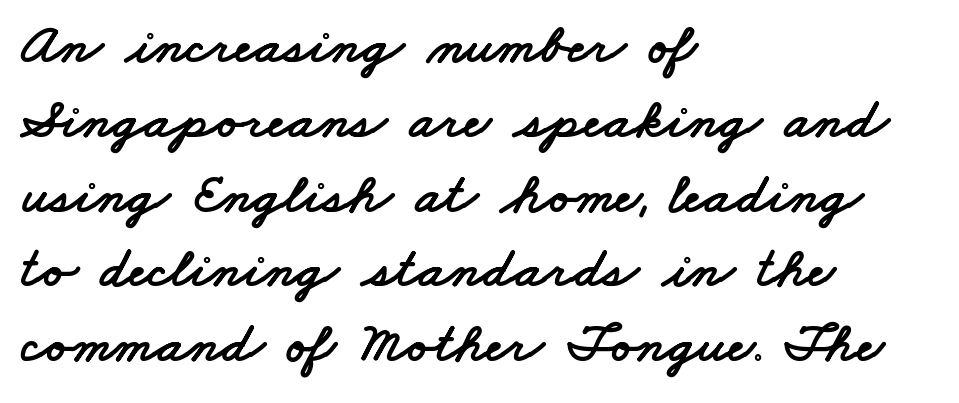
The zone under the glyphs is completely vacant. Is this a fixed-width face? No — the glyphs have proportional, varying widths. What kind of face is this? One without serifs — a sans. Regular leading.
